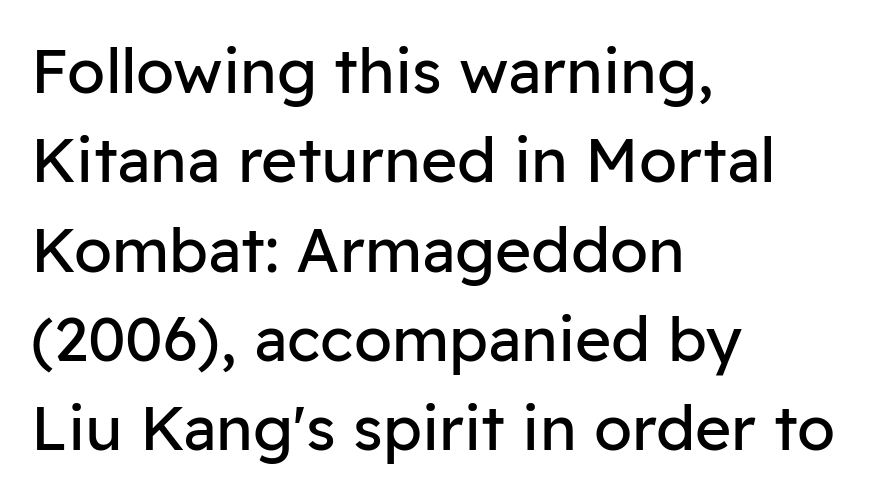
Q: Is the text bold? A: No.
Q: Is the text italic (slanted)? A: No, it is upright.
Q: Is the typeface a serif or a sans-serif typeface? A: Sans-serif.
Q: Is the text underlined? A: No.
Q: How is the paragraph aligned? A: Left-aligned.
Q: Is the spacing between letters normal or unusually wide? A: Normal.
Q: Is the spacing between lines tight, normal or loose? A: Normal.
Q: Width (condensed, normal, or wide)? A: Normal.
Q: Stroke contrast? A: Low.
Q: x-height? A: Medium.
Q: Monospaced? A: No.
